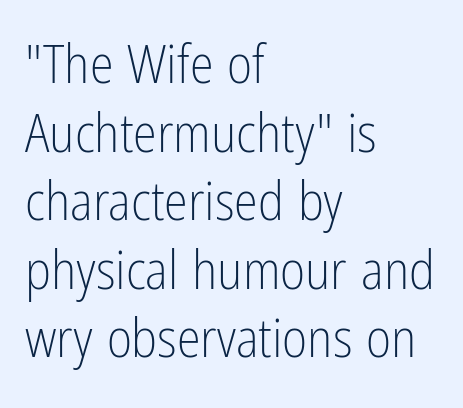
Q: Is the text bold? A: No.
Q: Is the text italic (slanted)? A: No, it is upright.
Q: Is the typeface a serif or a sans-serif typeface? A: Sans-serif.
Q: Is the text underlined? A: No.
Q: How is the paragraph aligned? A: Left-aligned.
Q: Is the spacing between letters normal or unusually wide? A: Normal.
Q: Is the spacing between lines tight, normal or loose? A: Normal.
Q: Width (condensed, normal, or wide)? A: Condensed.
Q: Stroke contrast? A: Low.
Q: x-height? A: Medium.
Q: Monospaced? A: No.
